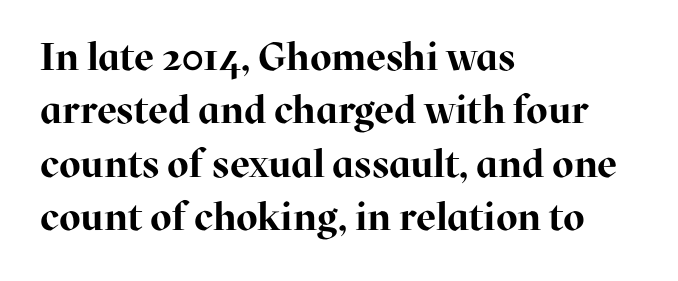
{"serif": "yes", "italic": "no", "bold": "yes", "weight": "bold", "width": "normal", "stroke_contrast": "high", "x_height": "medium", "monospaced": "no", "underline": "no", "align": "left", "line_spacing": "normal", "line_spacing_ratio": 1.37, "letter_spacing": "normal", "letter_spacing_em": 0.0, "glyph_px": 39}
